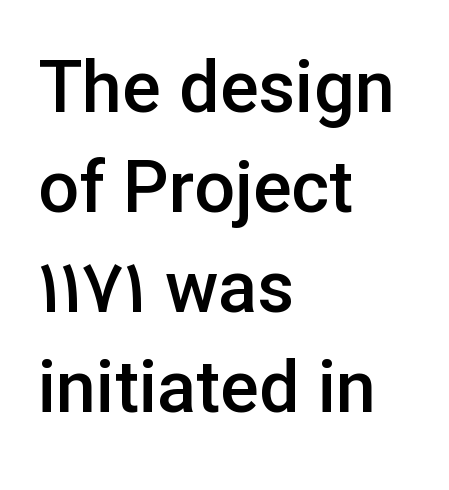
Q: Is the text bold? A: Semi-bold.
Q: Is the text italic (slanted)? A: No, it is upright.
Q: Is the typeface a serif or a sans-serif typeface? A: Sans-serif.
Q: Is the text underlined? A: No.
Q: How is the paragraph aligned? A: Left-aligned.
Q: Is the spacing between letters normal or unusually wide? A: Normal.
Q: Is the spacing between lines tight, normal or loose? A: Normal.
Q: Width (condensed, normal, or wide)? A: Normal.
Q: Stroke contrast? A: Low.
Q: x-height? A: Medium.
Q: Monospaced? A: No.
